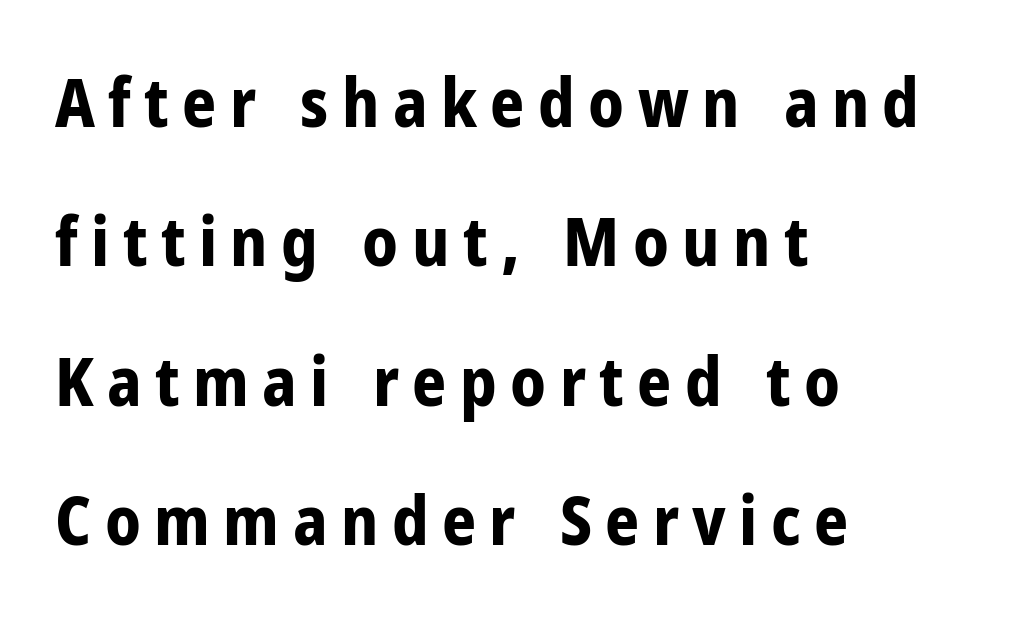
{"serif": "no", "italic": "no", "bold": "yes", "weight": "bold", "width": "condensed", "stroke_contrast": "low", "x_height": "medium", "monospaced": "no", "underline": "no", "align": "left", "line_spacing": "loose", "line_spacing_ratio": 2.08, "letter_spacing": "wide", "letter_spacing_em": 0.2, "glyph_px": 67}
